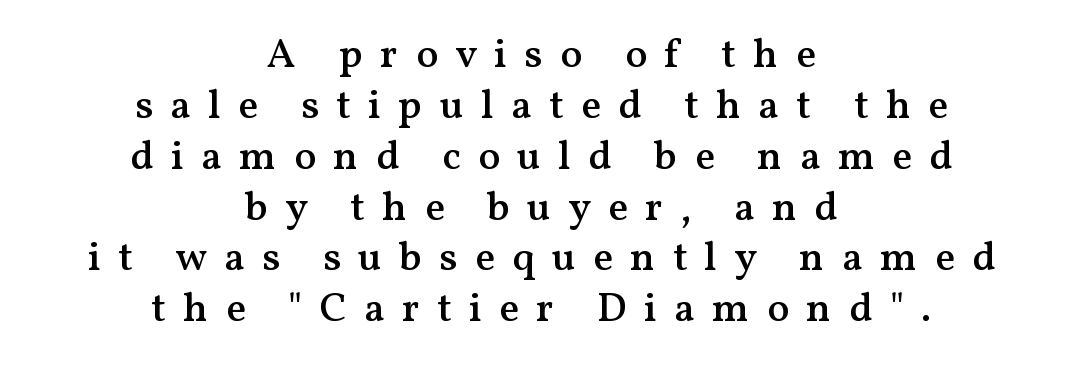
{"serif": "yes", "italic": "no", "bold": "semi", "weight": "semibold", "width": "normal", "stroke_contrast": "medium", "x_height": "medium", "monospaced": "no", "underline": "no", "align": "center", "line_spacing_ratio": 1.24, "letter_spacing": "wide", "letter_spacing_em": 0.42, "glyph_px": 41}
